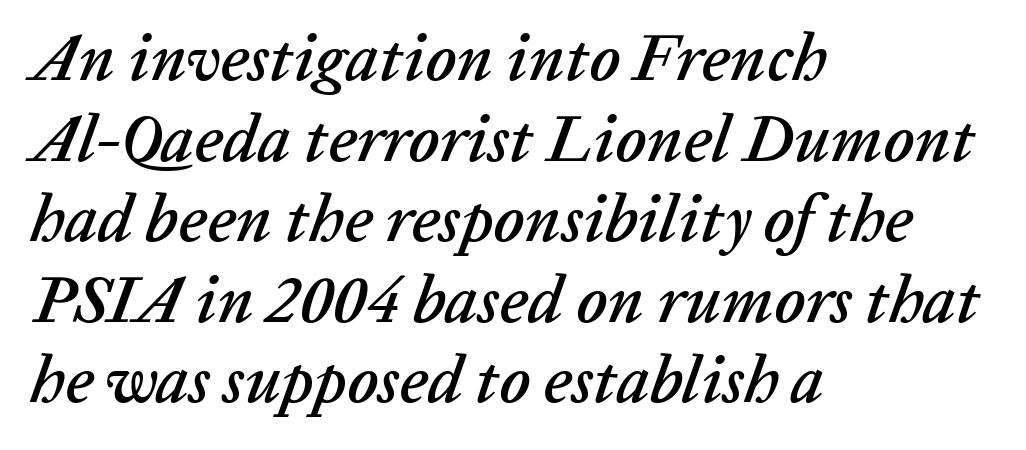
Is the type slanted? Yes — the strokes lean at a clear angle. No extra tracking has been applied to these lines. The rendering uses natural spacing where letterforms have individual widths. The zone under the glyphs is completely vacant.
